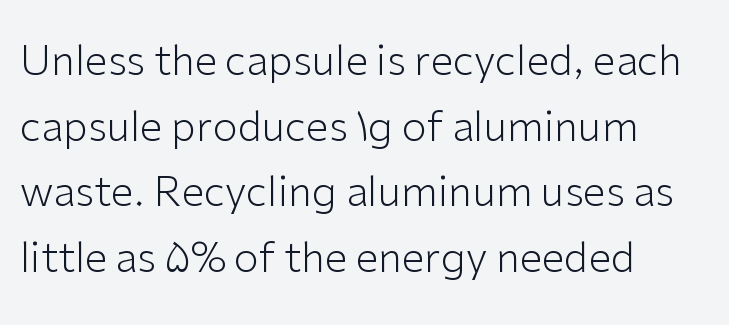
The image shows 41 px light sans-serif type, upright; set left-aligned, normal line spacing (1.6x), normal letter spacing, not underlined; low stroke contrast and a medium x-height.
